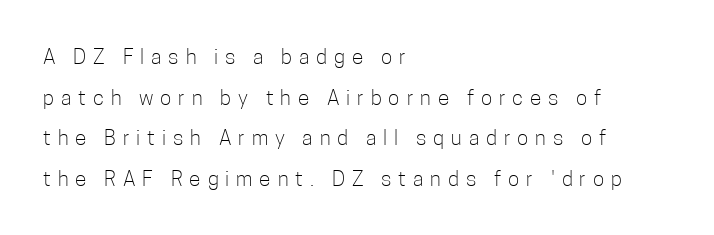
The block of text is sparse from top to bottom, with ample space between rows. There is plenty of visible air inserted between adjacent glyphs. Does the lettering tilt? It doesn't — this is upright. Reading down the block, your eye returns to a fixed left position each line. The typeface has the unassuming heft of standard copy or less.
